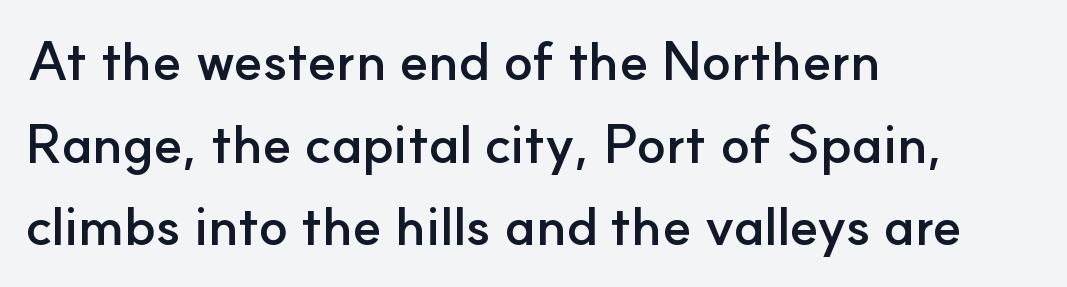
{"serif": "no", "italic": "no", "bold": "yes", "weight": "semibold", "width": "normal", "stroke_contrast": "low", "x_height": "small", "monospaced": "no", "underline": "no", "align": "left", "line_spacing": "normal", "line_spacing_ratio": 1.53, "letter_spacing": "normal", "letter_spacing_em": 0.0, "glyph_px": 54}
